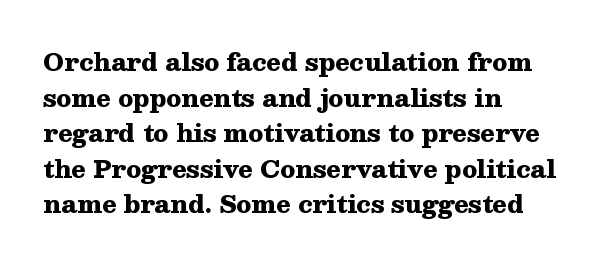
{"italic": "no", "bold": "yes", "underline": "no", "align": "left", "line_spacing": "normal", "line_spacing_ratio": 1.48, "letter_spacing": "normal", "letter_spacing_em": 0.0, "glyph_px": 24}
